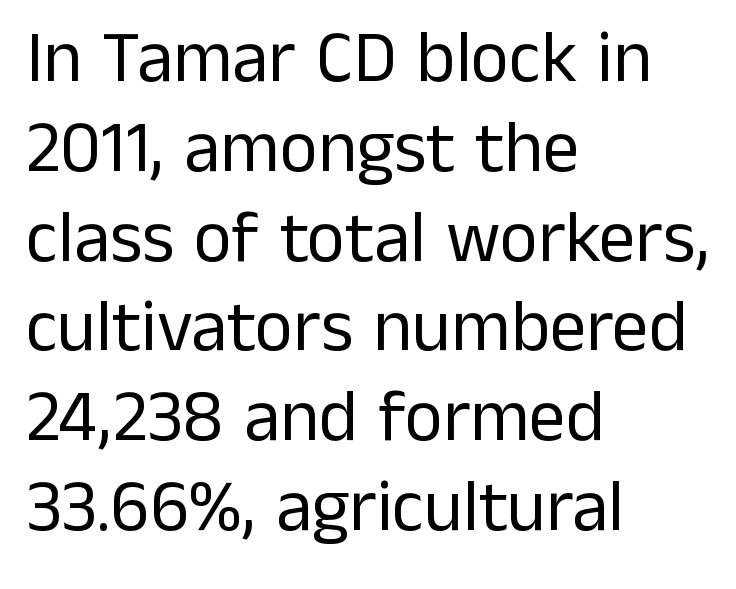
Q: Is the text bold? A: No.
Q: Is the text italic (slanted)? A: No, it is upright.
Q: Is the typeface a serif or a sans-serif typeface? A: Sans-serif.
Q: Is the text underlined? A: No.
Q: How is the paragraph aligned? A: Left-aligned.
Q: Is the spacing between letters normal or unusually wide? A: Normal.
Q: Width (condensed, normal, or wide)? A: Normal.
Q: Stroke contrast? A: Low.
Q: x-height? A: Medium.
Q: Monospaced? A: No.
